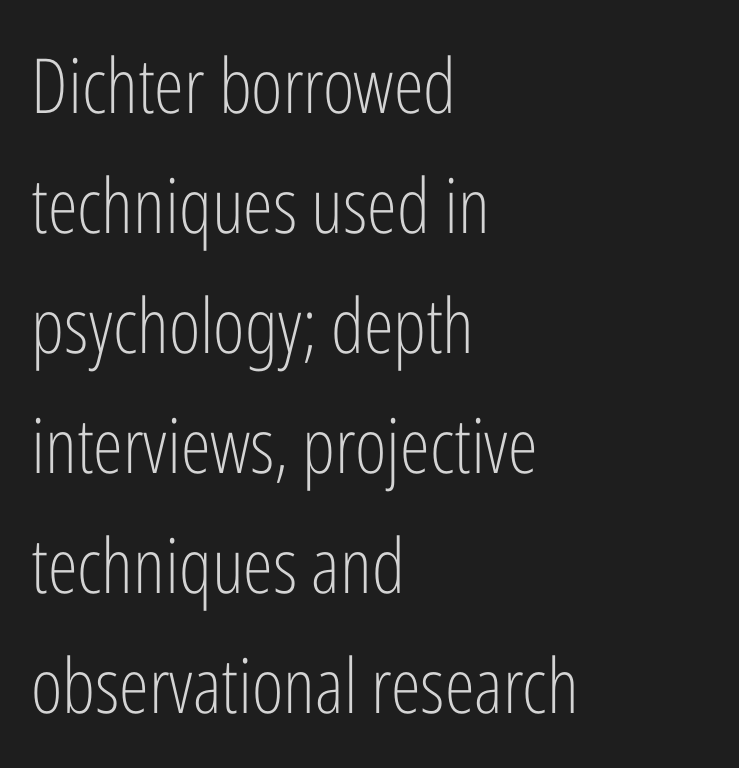
Unbolded letterforms with no extra heft. The gap between lines stays unmarked. Is this a fixed-width face? No — the glyphs have proportional, varying widths. Every stem runs plumb, perpendicular to the baseline. Left-aligned paragraph, ragged on the right.
